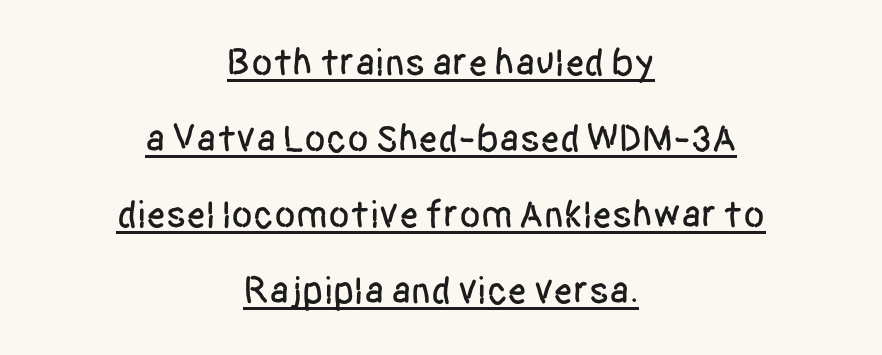
The designer went with a sans here, leaving each stem footless. Summary of vertical rhythm: relaxed, with wide interline spacing. Proportional: the letters do not fall into vertical columns. The string is rendered with underlining switched on.
